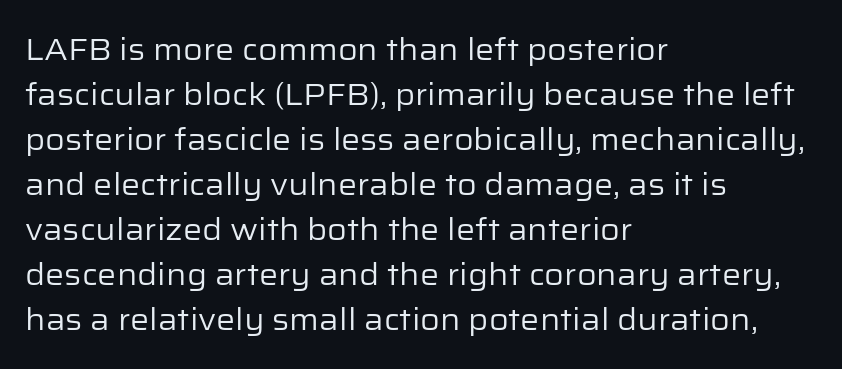
Q: Is the text bold? A: No.
Q: Is the text italic (slanted)? A: No, it is upright.
Q: Is the typeface a serif or a sans-serif typeface? A: Sans-serif.
Q: Is the text underlined? A: No.
Q: How is the paragraph aligned? A: Left-aligned.
Q: Is the spacing between letters normal or unusually wide? A: Normal.
Q: Is the spacing between lines tight, normal or loose? A: Normal.
Q: Width (condensed, normal, or wide)? A: Normal.
Q: Stroke contrast? A: Low.
Q: x-height? A: Medium.
Q: Monospaced? A: No.
